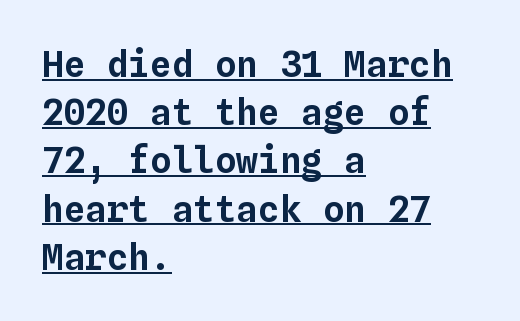
Q: Is the text italic (slanted)? A: No, it is upright.
Q: Is the text underlined? A: Yes.
Q: How is the paragraph aligned? A: Left-aligned.
Q: Is the spacing between letters normal or unusually wide? A: Normal.
Q: Is the spacing between lines tight, normal or loose? A: Normal.
Q: Width (condensed, normal, or wide)? A: Normal.
Q: Stroke contrast? A: Low.
Q: x-height? A: Medium.
Q: Monospaced? A: Yes.
